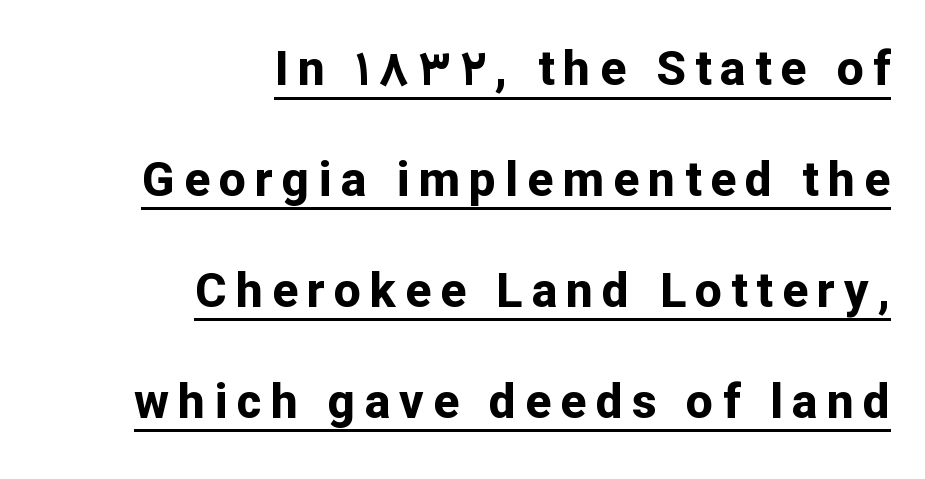
{"serif": "no", "italic": "no", "bold": "yes", "weight": "bold", "width": "normal", "stroke_contrast": "low", "x_height": "medium", "monospaced": "no", "underline": "yes", "align": "right", "line_spacing": "loose", "line_spacing_ratio": 2.31, "glyph_px": 48}
